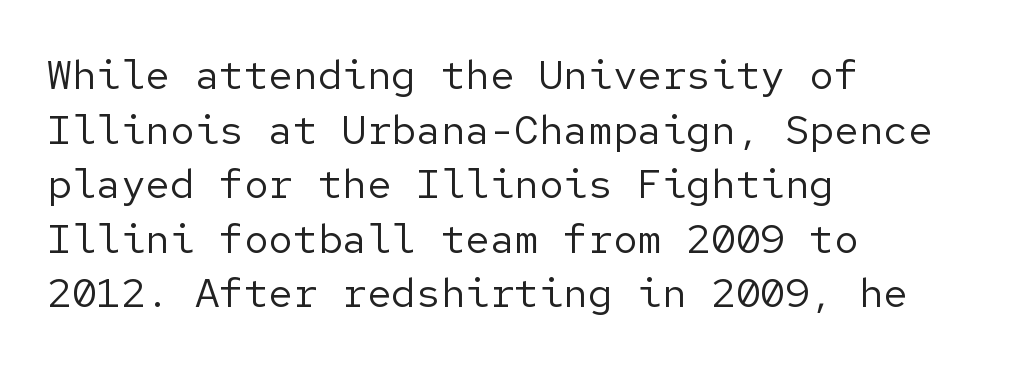
A typesetter would call this zero additional tracking. Reading down the block, your eye returns to a fixed left position each line. The lettering stays uniformly vertical, giving the passage a roman look. Serifs: no, the terminals of the letterforms are clean.
